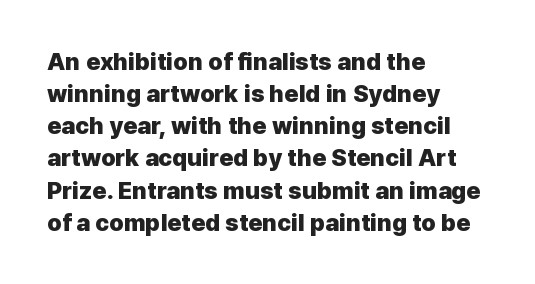
The image shows 24 px bold type, upright; set left-aligned, normal line spacing (1.34x), normal letter spacing, not underlined.
